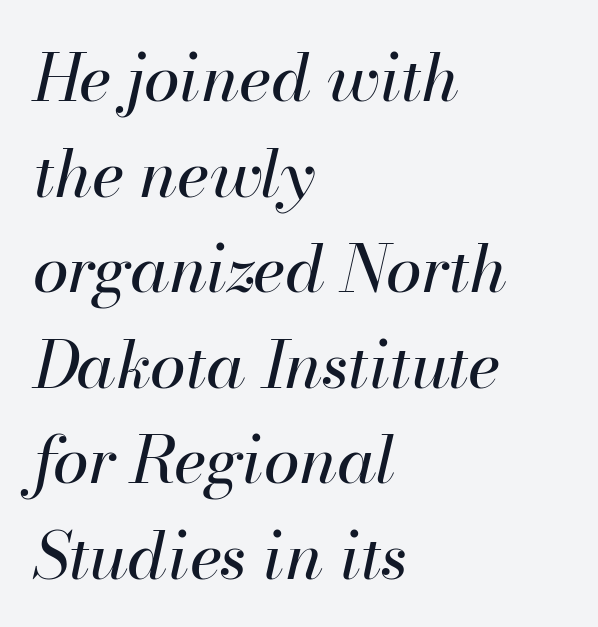
The image shows 65 px regular-weight type, italic (leaning right); set left-aligned, normal line spacing (1.47x), normal letter spacing, not underlined; high stroke contrast and a small x-height.
